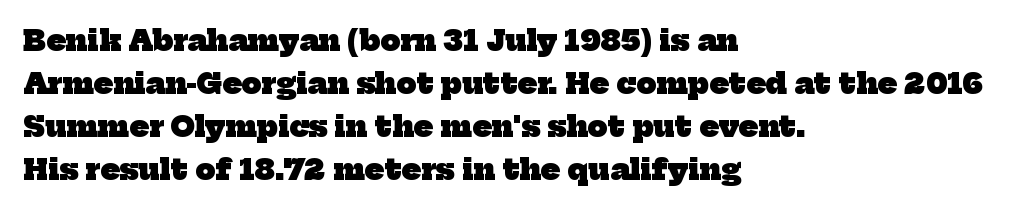
Q: Is the text bold? A: Yes.
Q: Is the typeface a serif or a sans-serif typeface? A: Serif.
Q: Is the text underlined? A: No.
Q: How is the paragraph aligned? A: Left-aligned.
Q: Is the spacing between letters normal or unusually wide? A: Normal.
Q: Is the spacing between lines tight, normal or loose? A: Normal.
Q: Width (condensed, normal, or wide)? A: Normal.
Q: Stroke contrast? A: Low.
Q: x-height? A: Medium.
Q: Monospaced? A: No.
